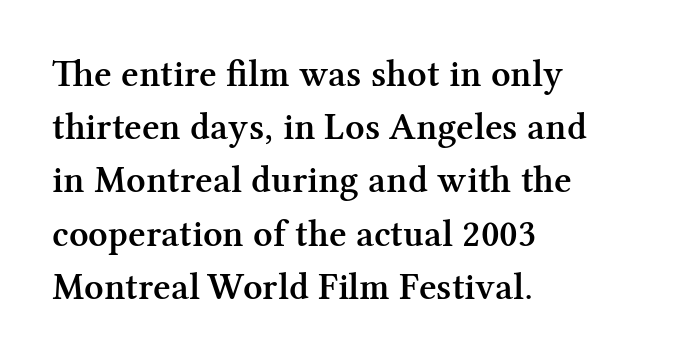
{"serif": "yes", "italic": "no", "bold": "semi", "weight": "semibold", "width": "normal", "stroke_contrast": "medium", "x_height": "medium", "monospaced": "no", "underline": "no", "align": "left", "line_spacing": "normal", "line_spacing_ratio": 1.4, "letter_spacing": "normal", "letter_spacing_em": 0.0, "glyph_px": 38}
